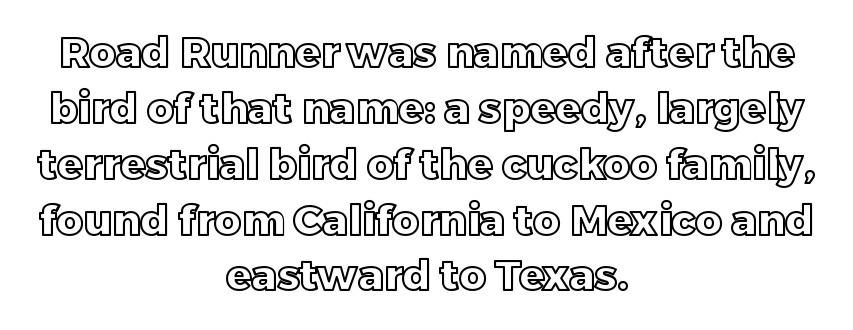
The image shows 42 px text type, upright; set centered, normal line spacing (1.33x), normal letter spacing, not underlined; a large x-height.
